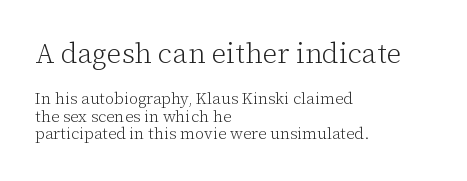
The image shows 28 px light serif type, upright; set left-aligned, tight line spacing (1.1x), normal letter spacing, not underlined; the first (top) block is 1.75x larger; low stroke contrast and a medium x-height.
